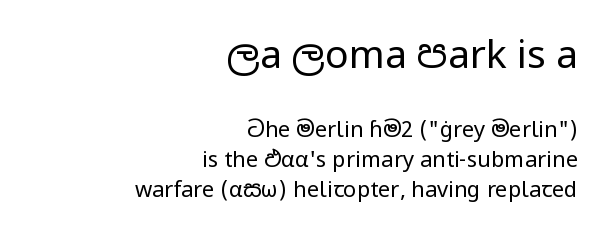
The image shows 39 px regular-weight sans-serif type, upright; set right-aligned, normal line spacing (1.36x), normal letter spacing, not underlined; the first (top) block is 1.77x larger; low stroke contrast and a medium x-height.
